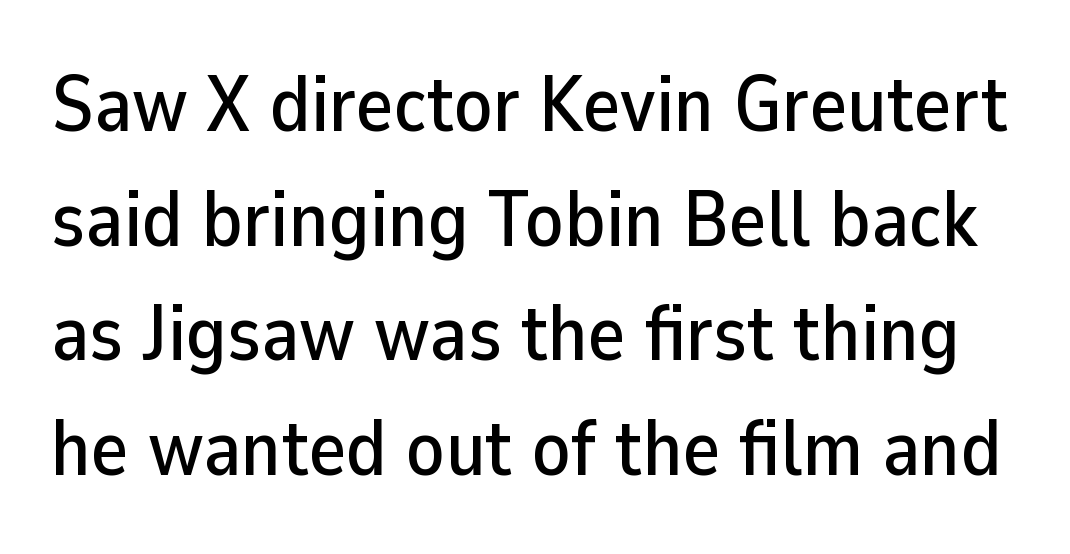
Serif or sans? Sans — the stroke terminals are bare. Descender tails drop into unmarked territory. Nope, not italic — everything's standing straight. There is no visible air inserted between adjacent glyphs. Successive baselines arrive at the customary interval.
